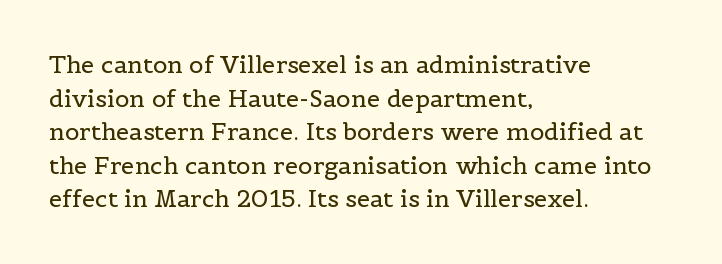
The image shows 24 px text type, upright; set left-aligned, normal line spacing (1.4x), normal letter spacing, not underlined.
